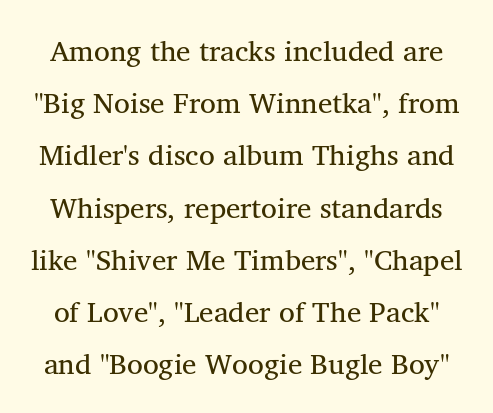
Anything drawn beneath the words? Only blank space. Caption: standard tracking, unaltered. Quick note: not italic, upright. The font sits on the lighter half of the weight spectrum, regular included. Think of a printed novel: that variable character pitch is what you see here.
